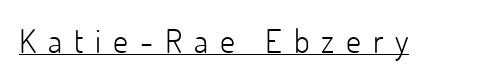
Q: Is the text bold? A: No.
Q: Is the text italic (slanted)? A: No, it is upright.
Q: Is the typeface a serif or a sans-serif typeface? A: Sans-serif.
Q: Is the text underlined? A: Yes.
Q: Is the spacing between letters normal or unusually wide? A: Unusually wide.
Q: Width (condensed, normal, or wide)? A: Normal.
Q: Stroke contrast? A: Low.
Q: x-height? A: Small.
Q: Monospaced? A: No.
